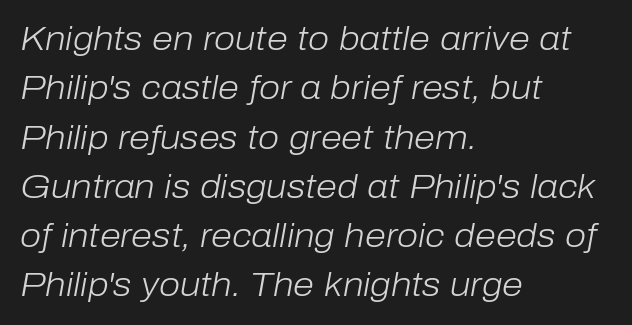
This sample uses an oblique cut, with every glyph tilted off the vertical. Vertical stems look standard width or narrower in stroke. Line beginnings align vertically; line endings do not. A typesetter would call this proportional, since set widths differ per character.
